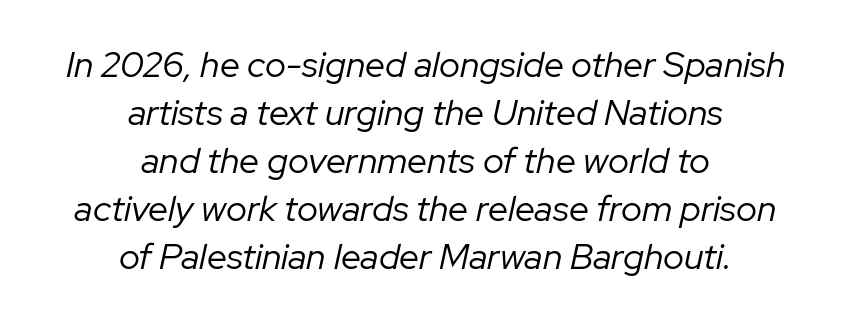
The image shows 36 px regular-weight type, italic (leaning right); set centered, normal line spacing (1.33x), normal letter spacing, not underlined; low stroke contrast and a medium x-height.
